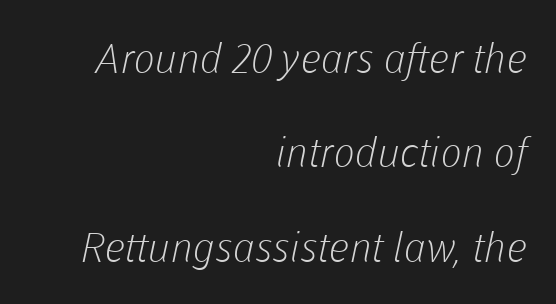
Q: Is the text bold? A: No.
Q: Is the typeface a serif or a sans-serif typeface? A: Sans-serif.
Q: Is the text underlined? A: No.
Q: How is the paragraph aligned? A: Right-aligned.
Q: Is the spacing between letters normal or unusually wide? A: Normal.
Q: Is the spacing between lines tight, normal or loose? A: Loose.
Q: Width (condensed, normal, or wide)? A: Normal.
Q: Stroke contrast? A: Low.
Q: x-height? A: Medium.
Q: Monospaced? A: No.
